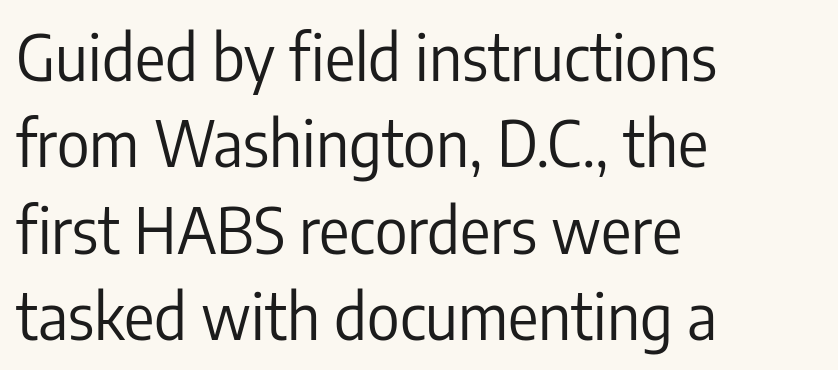
Q: Is the text bold? A: No.
Q: Is the text italic (slanted)? A: No, it is upright.
Q: Is the typeface a serif or a sans-serif typeface? A: Sans-serif.
Q: Is the text underlined? A: No.
Q: How is the paragraph aligned? A: Left-aligned.
Q: Is the spacing between letters normal or unusually wide? A: Normal.
Q: Is the spacing between lines tight, normal or loose? A: Normal.
Q: Width (condensed, normal, or wide)? A: Condensed.
Q: Stroke contrast? A: Low.
Q: x-height? A: Medium.
Q: Monospaced? A: No.
